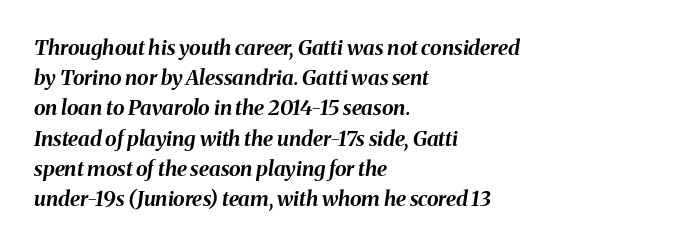
Q: Is the text bold? A: Yes.
Q: Is the text italic (slanted)? A: Yes, it leans right by about 8 degrees.
Q: Is the text underlined? A: No.
Q: How is the paragraph aligned? A: Left-aligned.
Q: Is the spacing between letters normal or unusually wide? A: Normal.
Q: Is the spacing between lines tight, normal or loose? A: Normal.
